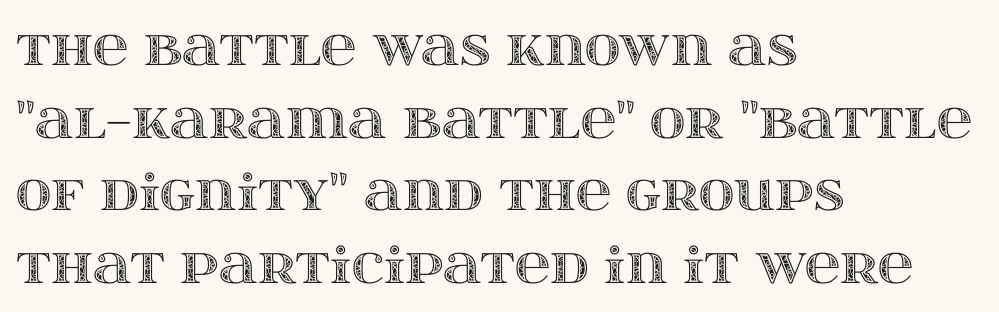
You could not count columns in this text — the font is proportionally spaced. All the whitespace from short lines collects on the right. It's the straight-up-and-down kind of type. Vertically, the passage feels balanced, rows spaced as you'd expect.
